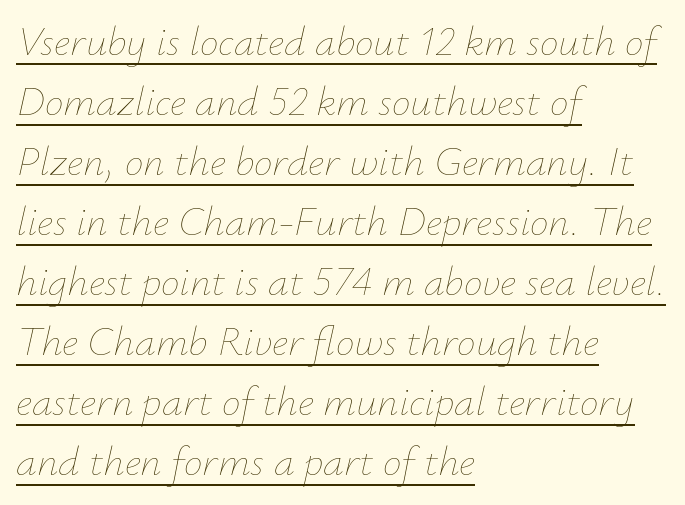
{"italic": "yes", "lean": "right", "slant_degrees": 12, "bold": "no", "weight": "thin", "width": "normal", "stroke_contrast": "low", "x_height": "small", "monospaced": "no", "underline": "yes", "align": "left", "line_spacing": "normal", "line_spacing_ratio": 1.43, "letter_spacing": "normal", "letter_spacing_em": 0.0, "glyph_px": 42}
